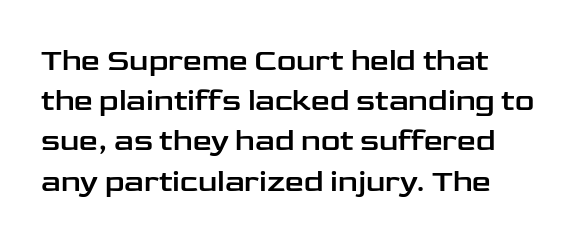
{"serif": "no", "italic": "no", "width": "wide", "stroke_contrast": "low", "x_height": "medium", "monospaced": "no", "underline": "no", "align": "left", "line_spacing": "normal", "line_spacing_ratio": 1.34, "letter_spacing": "normal", "letter_spacing_em": 0.0, "glyph_px": 30}
